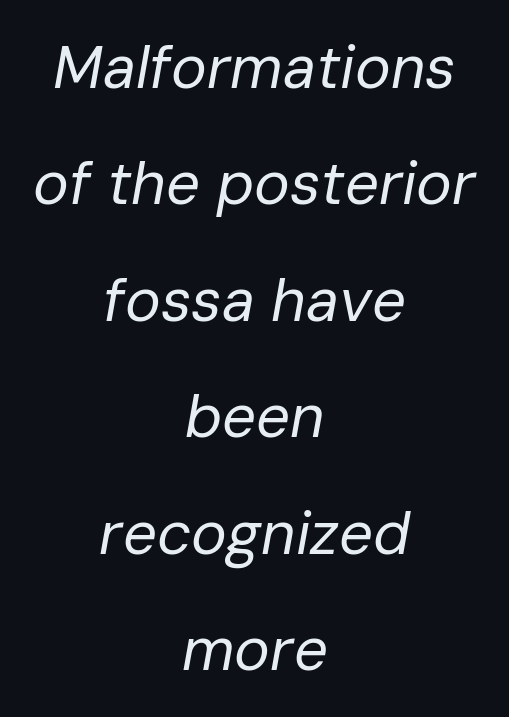
The image shows 60 px regular-weight type, italic (leaning right); set centered, loose line spacing (1.94x), normal letter spacing, not underlined; low stroke contrast and a medium x-height.
